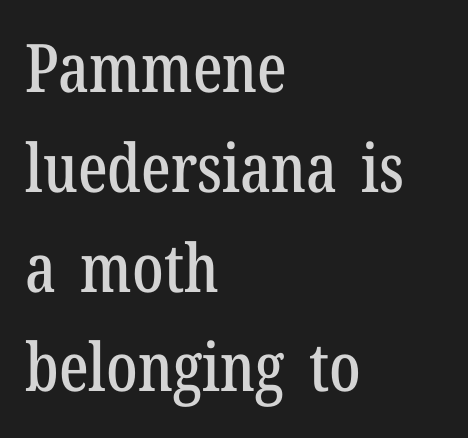
{"serif": "yes", "italic": "no", "width": "condensed", "stroke_contrast": "low", "x_height": "medium", "monospaced": "no", "underline": "no", "align": "left", "line_spacing": "normal", "line_spacing_ratio": 1.49, "letter_spacing": "normal", "letter_spacing_em": 0.0, "glyph_px": 67}
